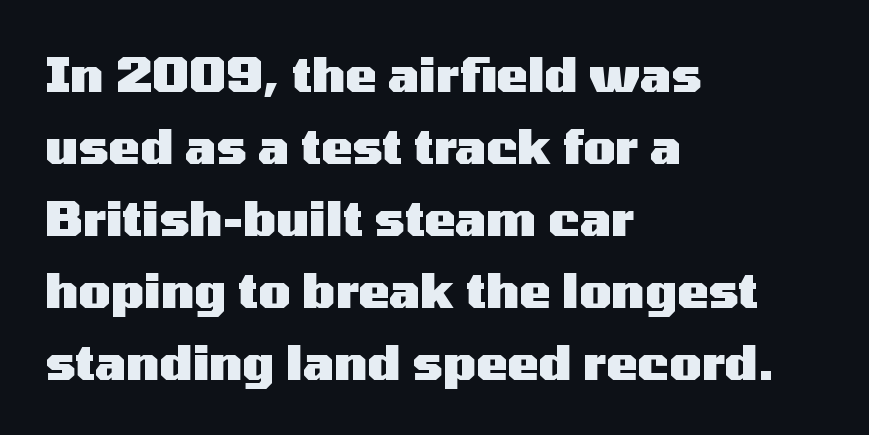
Q: Is the text bold? A: Yes.
Q: Is the text italic (slanted)? A: No, it is upright.
Q: Is the typeface a serif or a sans-serif typeface? A: Sans-serif.
Q: Is the text underlined? A: No.
Q: How is the paragraph aligned? A: Left-aligned.
Q: Is the spacing between letters normal or unusually wide? A: Normal.
Q: Is the spacing between lines tight, normal or loose? A: Normal.
Q: Width (condensed, normal, or wide)? A: Wide.
Q: Stroke contrast? A: Medium.
Q: x-height? A: Medium.
Q: Monospaced? A: No.
